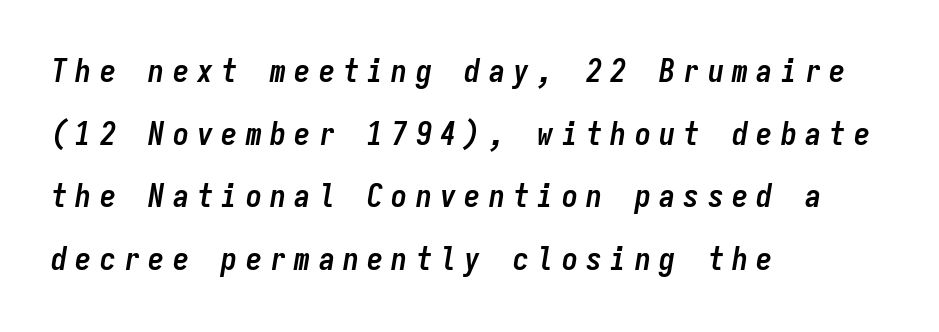
Look at the tracking — it's clearly loosened, letters drifting apart. The passage shown is not underscored anywhere. Each letter, wide or thin by design, is forced into the same width here. The glyphs have the mass of a bold cut. This rendering uses left alignment, leaving the right contour irregular. The rendering uses a large line-height, opening up the rows.
